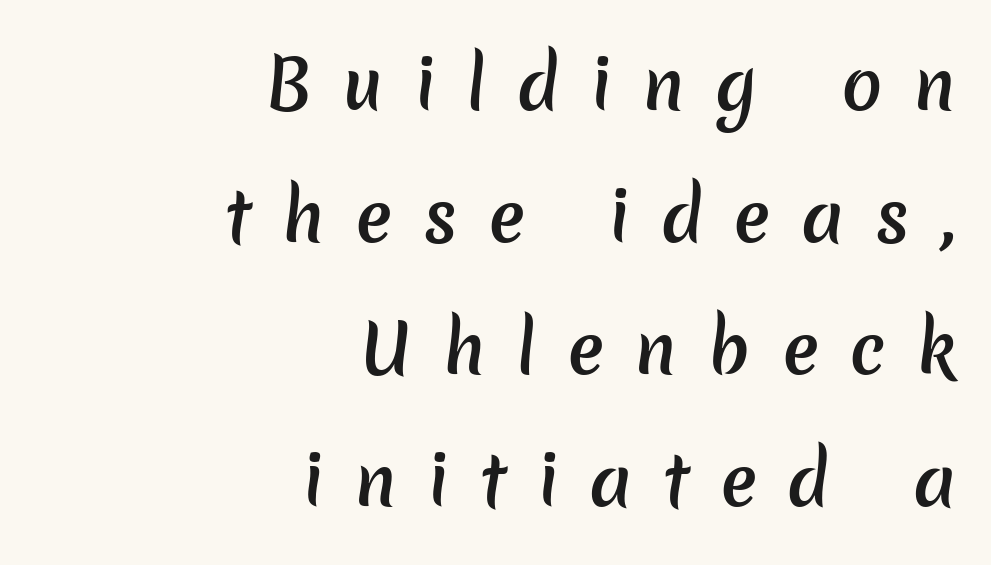
The face used here is rendered with a markedly widened letterfit. These lines are rendered in a variable-pitch font. Does the weight exceed regular? Yes, but only to semibold. A student would call this right alignment; a typographer would say flush right, rag left. Classification — sans serif. The passage shown stacks its lines with a broad gap.
